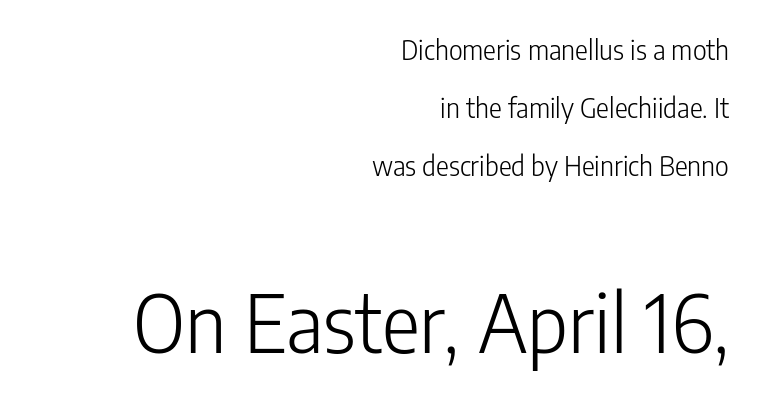
The image shows 80 px light, condensed sans-serif type, upright; set right-aligned, loose line spacing (2.15x), normal letter spacing, not underlined; the second (bottom) block is 2.96x larger; low stroke contrast and a medium x-height.
